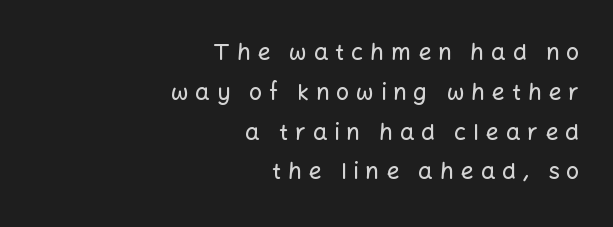
The image shows 23 px text type, upright; set right-aligned, line spacing 1.73x, unusually wide letter spacing (+0.3 em), not underlined.
